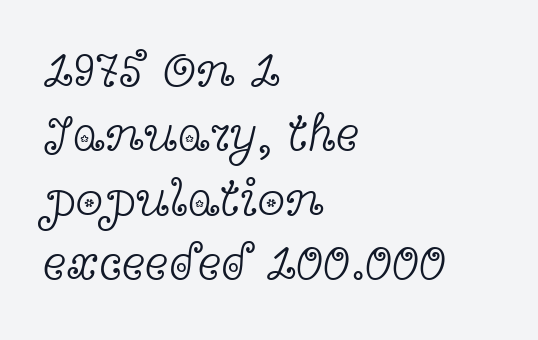
Q: Is the text bold? A: No.
Q: Is the text italic (slanted)? A: No, it is upright.
Q: Is the typeface a serif or a sans-serif typeface? A: Serif.
Q: Is the text underlined? A: No.
Q: How is the paragraph aligned? A: Left-aligned.
Q: Is the spacing between letters normal or unusually wide? A: Normal.
Q: Is the spacing between lines tight, normal or loose? A: Normal.
Q: Width (condensed, normal, or wide)? A: Wide.
Q: x-height? A: Medium.
Q: Monospaced? A: No.
